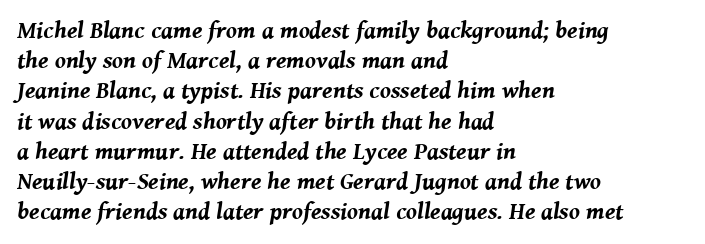
Q: Is the text bold? A: Yes.
Q: Is the text italic (slanted)? A: Yes, it leans right by about 8 degrees.
Q: Is the text underlined? A: No.
Q: How is the paragraph aligned? A: Left-aligned.
Q: Is the spacing between letters normal or unusually wide? A: Normal.
Q: Is the spacing between lines tight, normal or loose? A: Normal.
